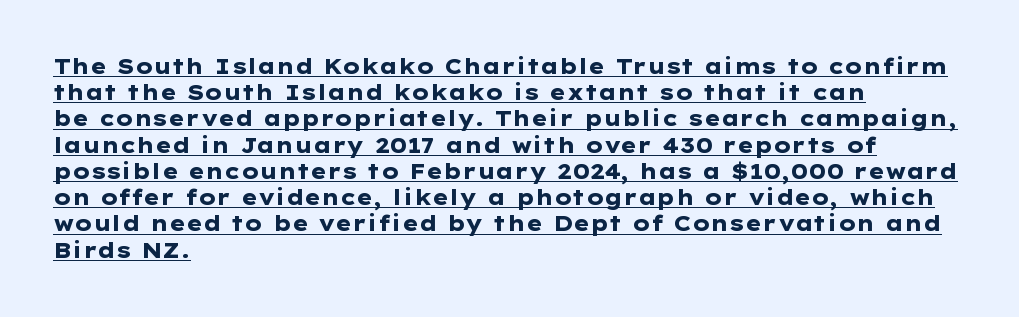
Thick stems and heavy bowls — unmistakably bold. This is the regular roman posture of the typeface. Every row of glyphs begins at an identical x-position on the left. In terms of leading, this rendering sits right in the middle.
